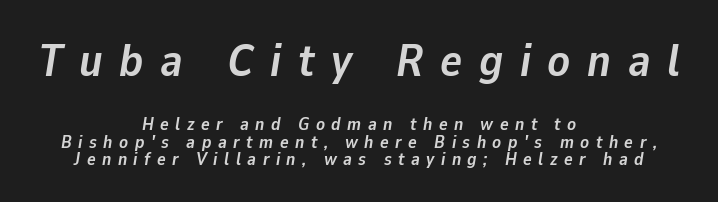
If you squint, the top block still reads clearly — it's the larger of the two. The setting favours the middle, as headings and verse often do. The lines are packed closely together with very little leading. The tracking jumps out immediately: characters are airy and widely separated. Its strokes are broad and dark, the hallmark of bold type.
